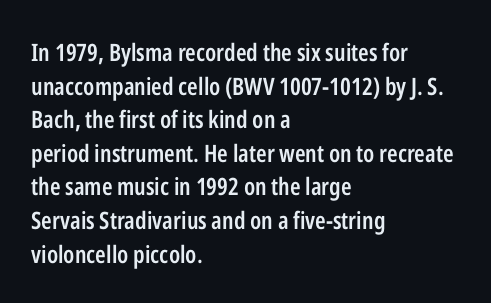
Q: Is the text bold? A: Semi-bold.
Q: Is the text italic (slanted)? A: No, it is upright.
Q: Is the text underlined? A: No.
Q: How is the paragraph aligned? A: Left-aligned.
Q: Is the spacing between letters normal or unusually wide? A: Normal.
Q: Is the spacing between lines tight, normal or loose? A: Normal.
